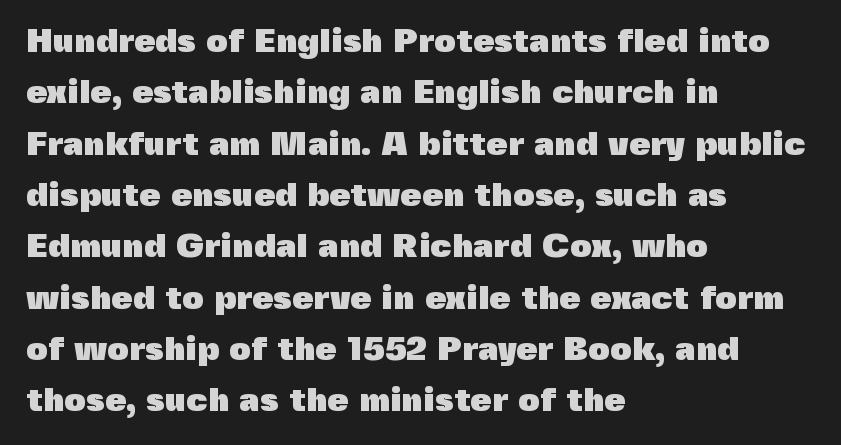
Q: Is the text bold? A: Yes.
Q: Is the text italic (slanted)? A: No, it is upright.
Q: Is the typeface a serif or a sans-serif typeface? A: Sans-serif.
Q: Is the text underlined? A: No.
Q: How is the paragraph aligned? A: Left-aligned.
Q: Is the spacing between letters normal or unusually wide? A: Normal.
Q: Is the spacing between lines tight, normal or loose? A: Normal.
Q: Width (condensed, normal, or wide)? A: Normal.
Q: x-height? A: Medium.
Q: Monospaced? A: No.
